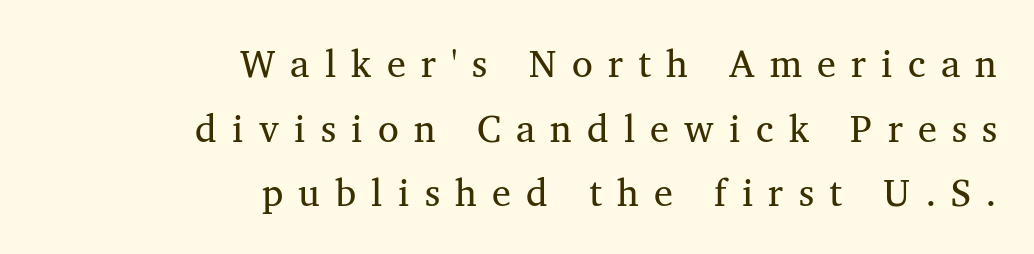
Q: Is the text bold? A: No.
Q: Is the text italic (slanted)? A: No, it is upright.
Q: Is the typeface a serif or a sans-serif typeface? A: Serif.
Q: Is the text underlined? A: No.
Q: How is the paragraph aligned? A: Right-aligned.
Q: Is the spacing between letters normal or unusually wide? A: Unusually wide.
Q: Is the spacing between lines tight, normal or loose? A: Normal.
Q: Width (condensed, normal, or wide)? A: Normal.
Q: Stroke contrast? A: Medium.
Q: x-height? A: Medium.
Q: Monospaced? A: No.
